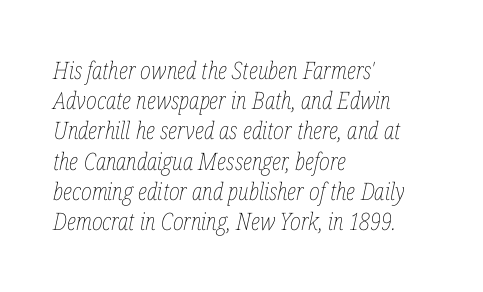
The image shows 24 px text type, italic (leaning right); set left-aligned, normal line spacing (1.26x), normal letter spacing, not underlined.
